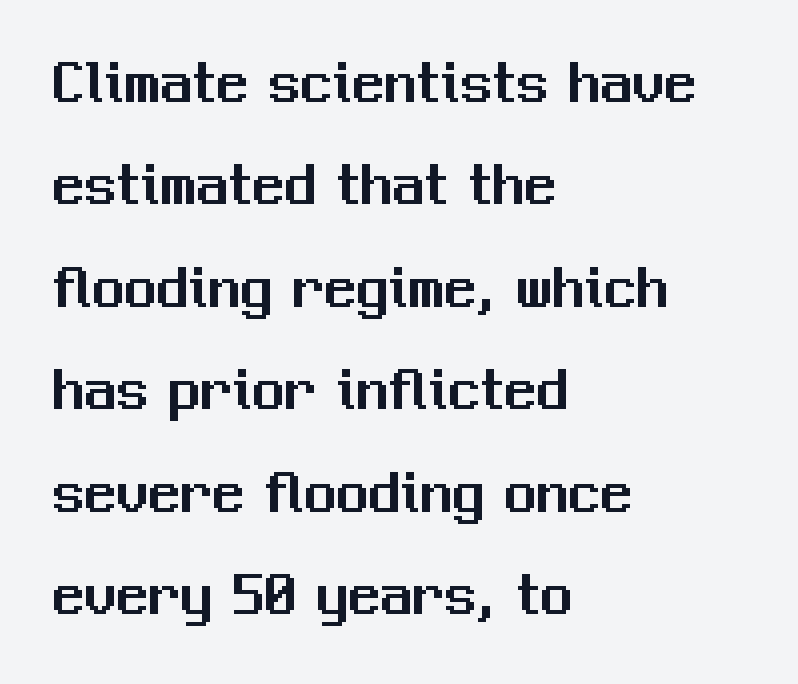
{"serif": "no", "italic": "no", "width": "normal", "stroke_contrast": "medium", "x_height": "medium", "monospaced": "no", "underline": "no", "align": "left", "line_spacing": "normal", "line_spacing_ratio": 1.6, "letter_spacing": "normal", "letter_spacing_em": 0.0, "glyph_px": 64}
